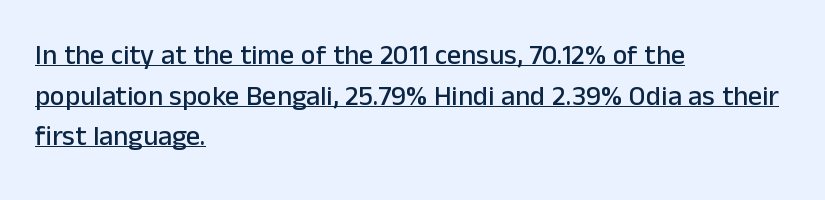
All the whitespace from short lines collects on the right. Glance below the letters and you will spot a drawn line. The lines sit at an ordinary, default distance from one another. Ascenders rise straight up at ninety degrees. These lines keep a tight, regular rhythm from letter to letter.
